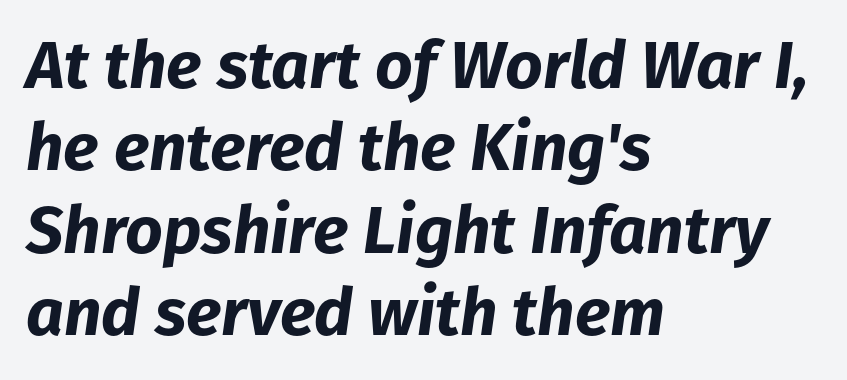
{"italic": "yes", "lean": "right", "slant_degrees": 8, "bold": "yes", "weight": "bold", "width": "normal", "stroke_contrast": "low", "x_height": "medium", "monospaced": "no", "underline": "no", "align": "left", "line_spacing": "normal", "line_spacing_ratio": 1.25, "letter_spacing": "normal", "letter_spacing_em": 0.0, "glyph_px": 66}
